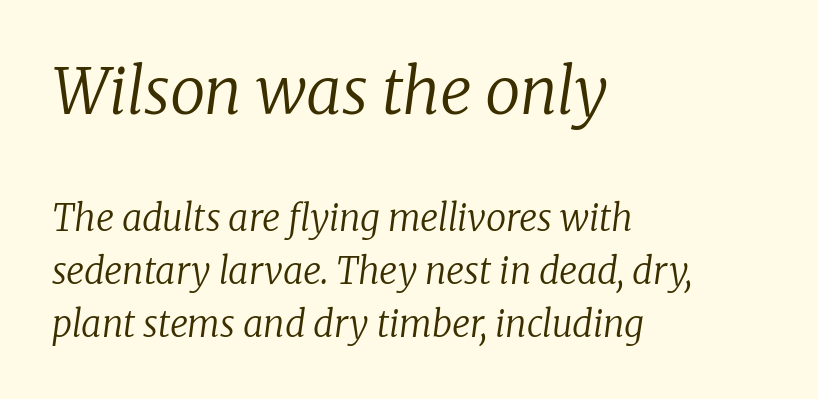
There is no visible air inserted between adjacent glyphs. Think of a printed novel: that variable character pitch is what you see here. The letters carry serifs — small finishing strokes at the ends of their stems. Block one is the big one; block two sits smaller underneath. The typeface has the unassuming heft of standard copy or less.
